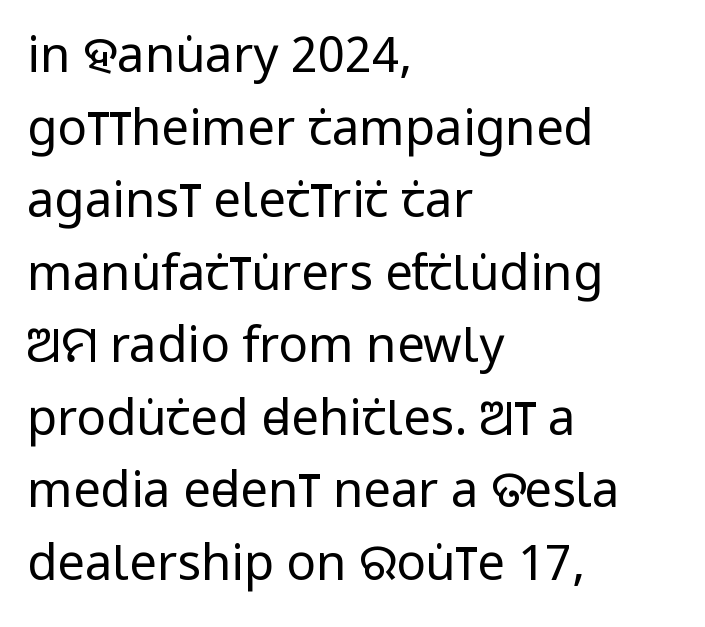
Q: Is the text bold? A: No.
Q: Is the text italic (slanted)? A: No, it is upright.
Q: Is the typeface a serif or a sans-serif typeface? A: Sans-serif.
Q: Is the text underlined? A: No.
Q: How is the paragraph aligned? A: Left-aligned.
Q: Is the spacing between letters normal or unusually wide? A: Normal.
Q: Is the spacing between lines tight, normal or loose? A: Normal.
Q: Width (condensed, normal, or wide)? A: Condensed.
Q: Stroke contrast? A: Low.
Q: x-height? A: Large.
Q: Monospaced? A: No.
